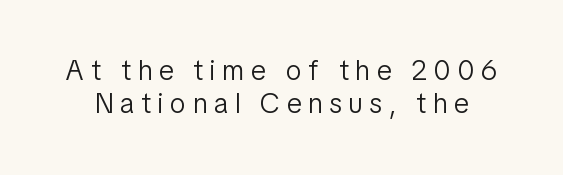
The image shows 28 px light, condensed sans-serif type, upright; set line spacing 1.19x, unusually wide letter spacing (+0.25 em), not underlined; low stroke contrast and a medium x-height.
